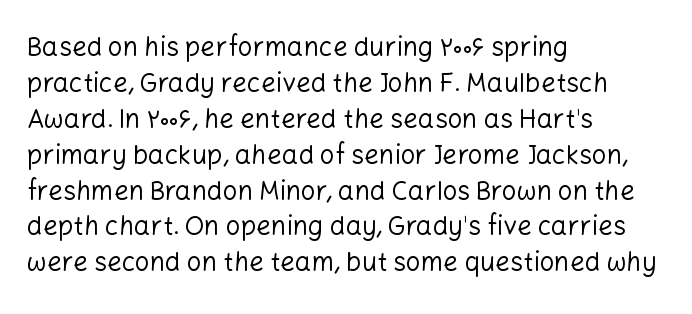
{"italic": "no", "bold": "no", "underline": "no", "align": "left", "line_spacing": "normal", "line_spacing_ratio": 1.38, "letter_spacing": "normal", "letter_spacing_em": 0.0, "glyph_px": 26}
